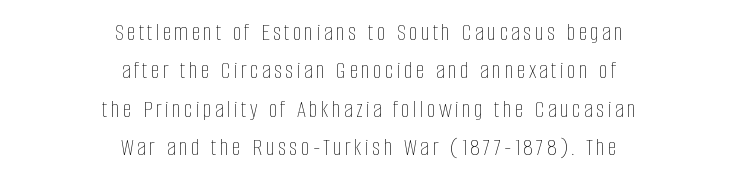
{"italic": "no", "bold": "no", "underline": "no", "align": "center", "line_spacing": "normal", "line_spacing_ratio": 1.54, "glyph_px": 25}
